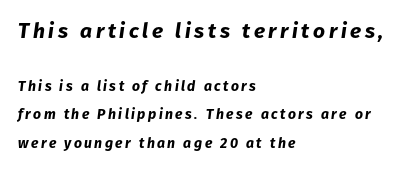
Q: Is the text bold? A: Yes.
Q: Is the text italic (slanted)? A: Yes, it leans right by about 8 degrees.
Q: Is the text underlined? A: No.
Q: How is the paragraph aligned? A: Left-aligned.
Q: Is the spacing between lines tight, normal or loose? A: Loose.
Q: Which block of text is set in a larger size, the first (top) or the second (bottom)? A: The first (top) one.
